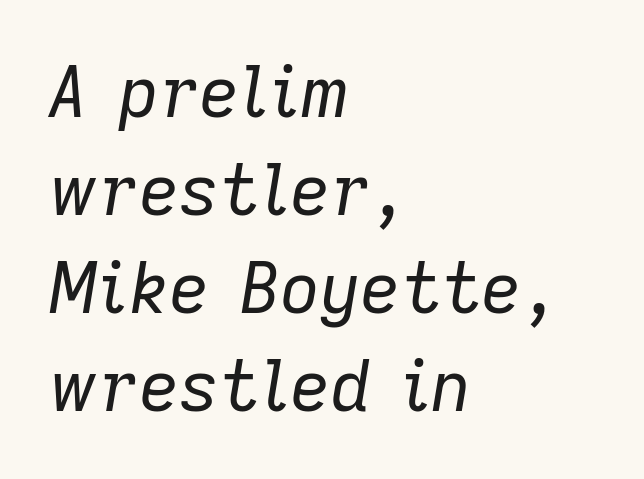
{"italic": "yes", "lean": "right", "slant_degrees": 9, "bold": "no", "weight": "regular", "width": "normal", "stroke_contrast": "low", "x_height": "medium", "monospaced": "no", "underline": "no", "align": "left", "line_spacing": "normal", "line_spacing_ratio": 1.4, "letter_spacing": "normal", "letter_spacing_em": 0.0, "glyph_px": 70}
